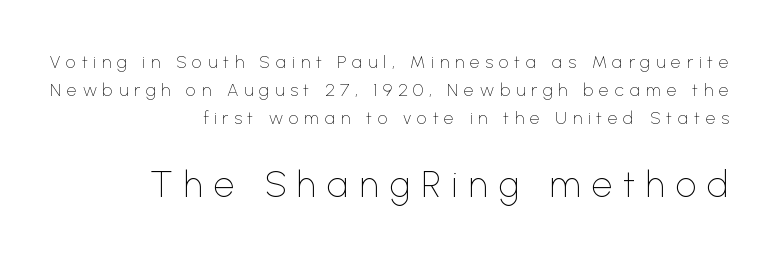
{"serif": "no", "italic": "no", "bold": "no", "weight": "thin", "width": "normal", "stroke_contrast": "low", "x_height": "medium", "monospaced": "no", "underline": "no", "align": "right", "line_spacing": "normal", "line_spacing_ratio": 1.55, "letter_spacing": "wide", "letter_spacing_em": 0.31, "larger_block": "second", "size_ratio": 2.0, "glyph_px": 36}
